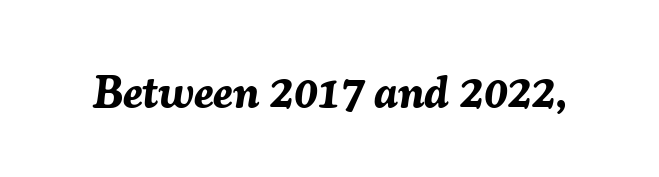
{"italic": "yes", "lean": "right", "slant_degrees": 7, "bold": "yes", "weight": "bold", "width": "normal", "stroke_contrast": "medium", "x_height": "medium", "monospaced": "no", "underline": "no", "letter_spacing": "normal", "letter_spacing_em": 0.0, "glyph_px": 45}
